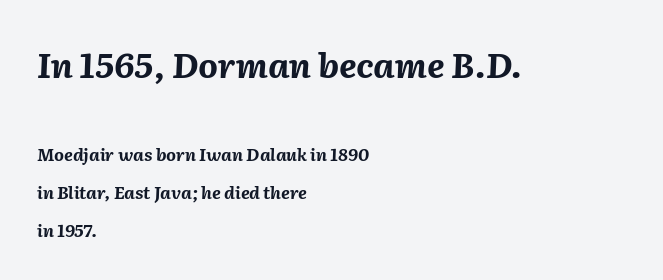
Q: Is the text bold? A: Yes.
Q: Is the text italic (slanted)? A: Yes, it leans right by about 2 degrees.
Q: Is the text underlined? A: No.
Q: How is the paragraph aligned? A: Left-aligned.
Q: Is the spacing between letters normal or unusually wide? A: Normal.
Q: Is the spacing between lines tight, normal or loose? A: Loose.
Q: Which block of text is set in a larger size, the first (top) or the second (bottom)? A: The first (top) one.
Q: Width (condensed, normal, or wide)? A: Normal.
Q: Stroke contrast? A: Medium.
Q: x-height? A: Medium.
Q: Monospaced? A: No.
